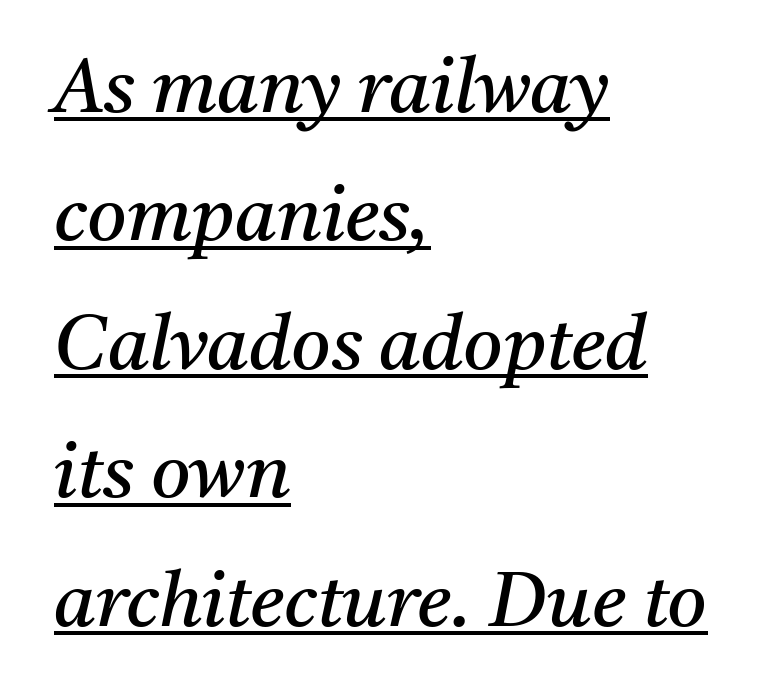
Q: Is the text bold? A: No.
Q: Is the text italic (slanted)? A: Yes, it leans right by about 11 degrees.
Q: Is the typeface a serif or a sans-serif typeface? A: Serif.
Q: Is the text underlined? A: Yes.
Q: How is the paragraph aligned? A: Left-aligned.
Q: Is the spacing between letters normal or unusually wide? A: Normal.
Q: Is the spacing between lines tight, normal or loose? A: Normal.
Q: Width (condensed, normal, or wide)? A: Normal.
Q: Stroke contrast? A: Medium.
Q: x-height? A: Medium.
Q: Monospaced? A: No.
